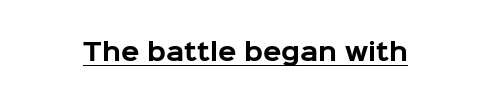
{"italic": "no", "bold": "yes", "underline": "yes", "letter_spacing": "normal", "letter_spacing_em": 0.0, "glyph_px": 24}
